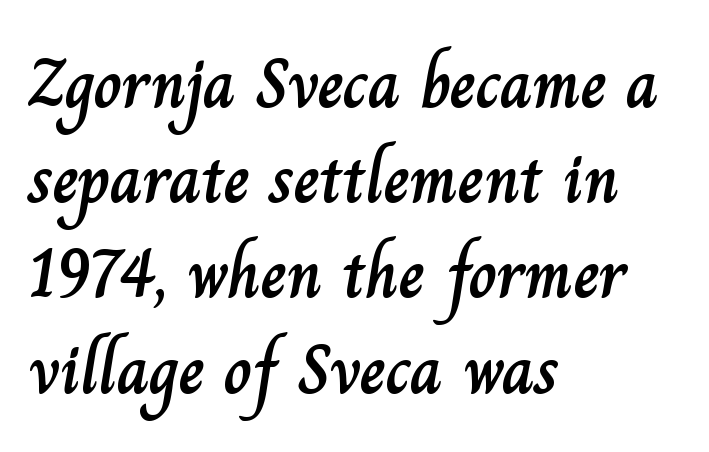
The image shows 70 px text type; set left-aligned, normal line spacing (1.36x), normal letter spacing, not underlined; low stroke contrast and a small x-height.
